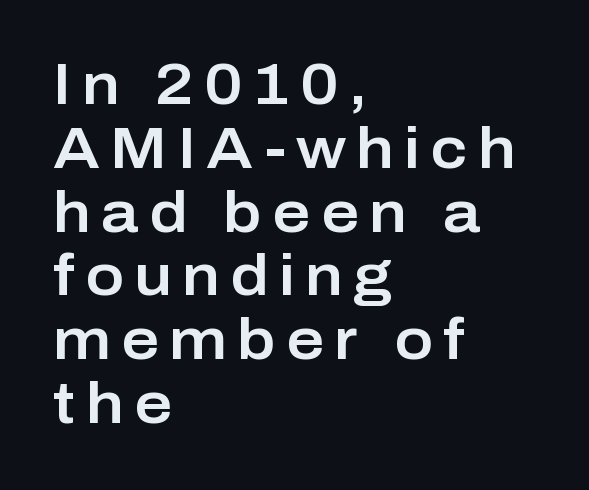
The rendering anchors every line to the left-hand side. Glance below the letters and you will spot only blank space. Each letter's strokes conclude bluntly, with no projecting serifs. The vertical gap from one line to the next is small. Italic: no, the glyphs are upright roman.
